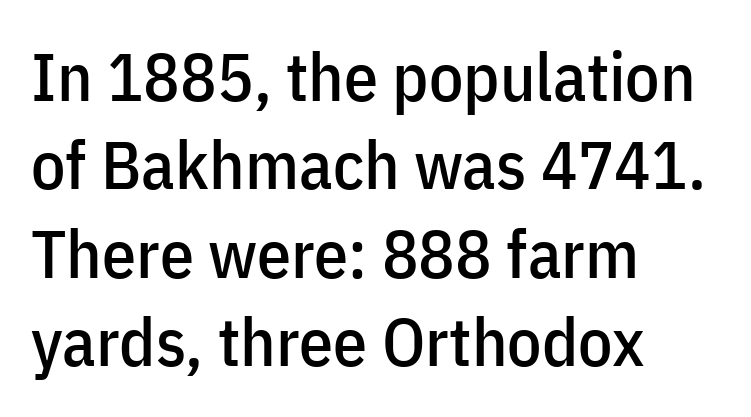
The image shows 68 px condensed sans-serif type, upright; set left-aligned, normal line spacing (1.3x), normal letter spacing, not underlined; low stroke contrast and a medium x-height.
